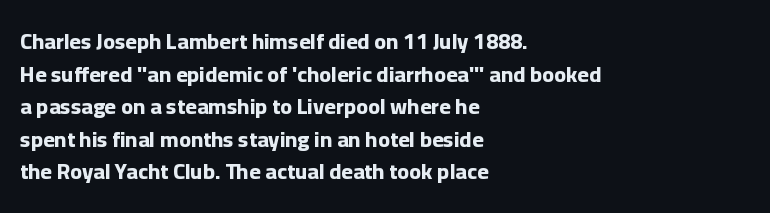
Q: Is the text bold? A: Yes.
Q: Is the text italic (slanted)? A: No, it is upright.
Q: Is the text underlined? A: No.
Q: How is the paragraph aligned? A: Left-aligned.
Q: Is the spacing between letters normal or unusually wide? A: Normal.
Q: Is the spacing between lines tight, normal or loose? A: Normal.
